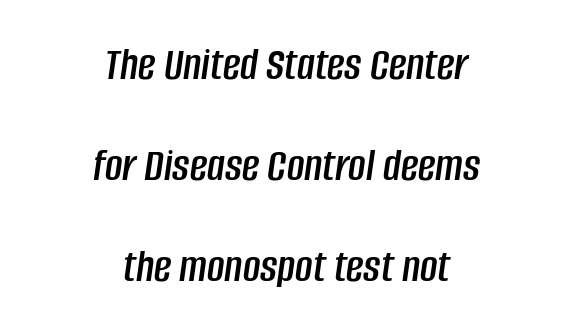
Nobody drew a line under any word here. A typesetter would call this proportional, since set widths differ per character. In CSS terms this would be text-align: center. Quick note: italic.
